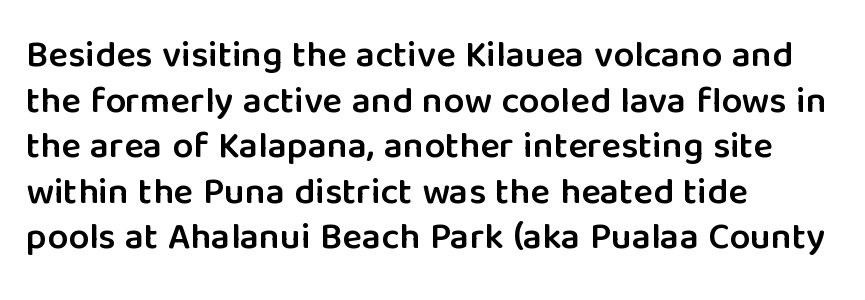
Q: Is the text bold? A: Semi-bold.
Q: Is the text italic (slanted)? A: No, it is upright.
Q: Is the typeface a serif or a sans-serif typeface? A: Sans-serif.
Q: Is the text underlined? A: No.
Q: How is the paragraph aligned? A: Left-aligned.
Q: Is the spacing between letters normal or unusually wide? A: Normal.
Q: Width (condensed, normal, or wide)? A: Normal.
Q: Stroke contrast? A: Low.
Q: x-height? A: Medium.
Q: Monospaced? A: No.
